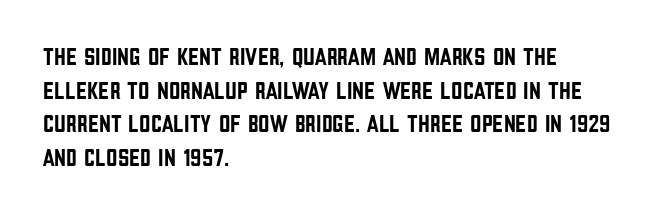
Q: Is the text italic (slanted)? A: No, it is upright.
Q: Is the text underlined? A: No.
Q: How is the paragraph aligned? A: Left-aligned.
Q: Is the spacing between letters normal or unusually wide? A: Normal.
Q: Is the spacing between lines tight, normal or loose? A: Normal.
